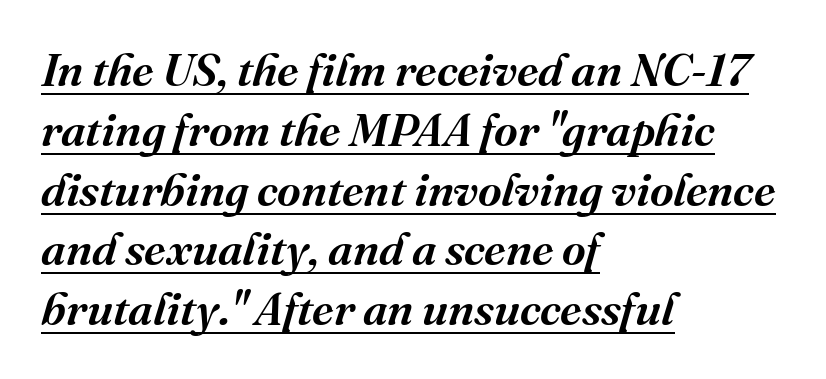
The image shows 46 px serif type, italic (leaning right); set left-aligned, normal line spacing (1.3x), normal letter spacing, underlined; medium stroke contrast and a medium x-height.
